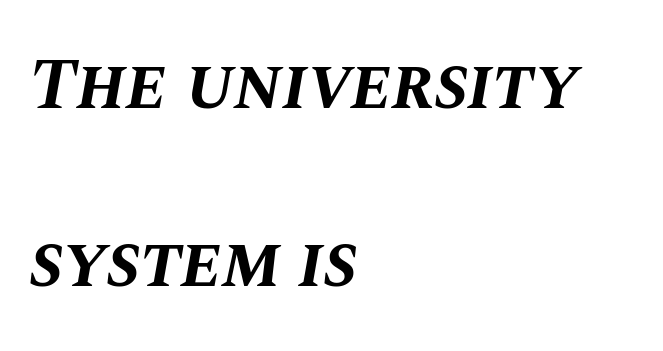
The image shows 73 px bold type, italic (leaning right); set left-aligned, loose line spacing (2.44x), normal letter spacing, not underlined; medium stroke contrast and a large x-height.
